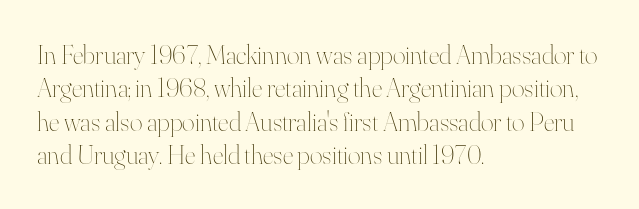
Q: Is the text bold? A: No.
Q: Is the text italic (slanted)? A: No, it is upright.
Q: Is the text underlined? A: No.
Q: How is the paragraph aligned? A: Left-aligned.
Q: Is the spacing between letters normal or unusually wide? A: Normal.
